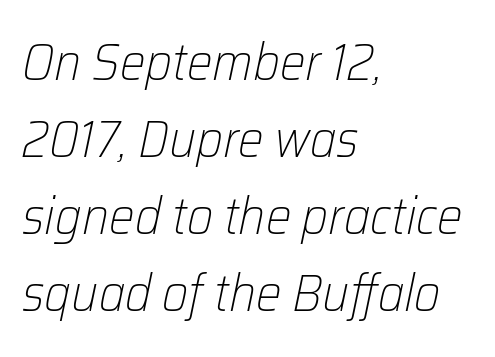
Q: Is the text bold? A: No.
Q: Is the text italic (slanted)? A: Yes, it leans right by about 12 degrees.
Q: Is the text underlined? A: No.
Q: How is the paragraph aligned? A: Left-aligned.
Q: Is the spacing between letters normal or unusually wide? A: Normal.
Q: Is the spacing between lines tight, normal or loose? A: Normal.
Q: Width (condensed, normal, or wide)? A: Normal.
Q: Stroke contrast? A: Low.
Q: x-height? A: Medium.
Q: Monospaced? A: No.
